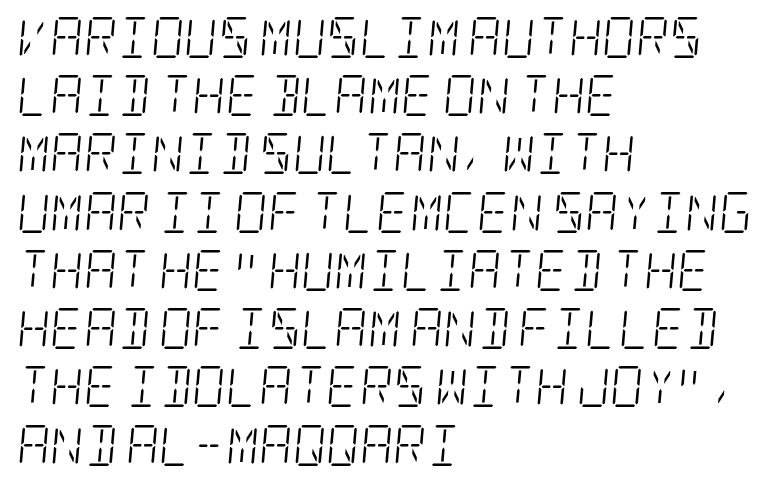
The image shows 41 px light, condensed serif type, italic (leaning right); set left-aligned, normal line spacing (1.42x), normal letter spacing, not underlined; low stroke contrast and a large x-height.
